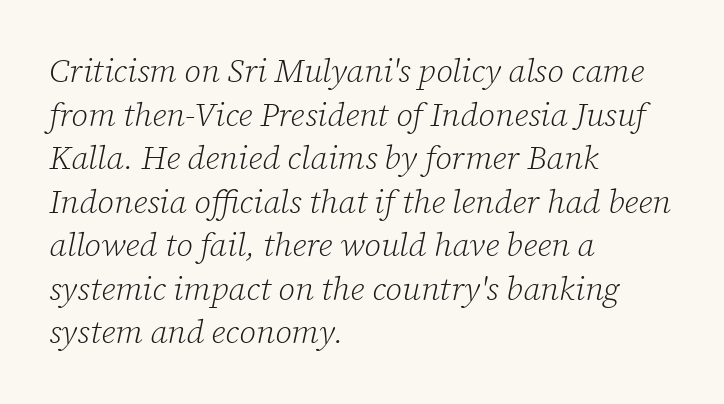
{"serif": "yes", "italic": "yes", "lean": "right", "slant_degrees": 12, "bold": "no", "weight": "light", "width": "normal", "stroke_contrast": "low", "x_height": "medium", "monospaced": "no", "underline": "no", "align": "left", "line_spacing": "normal", "line_spacing_ratio": 1.32, "letter_spacing": "normal", "letter_spacing_em": 0.0, "glyph_px": 33}
